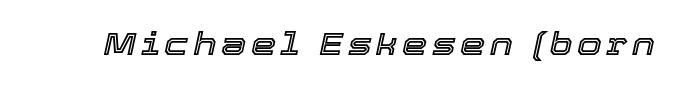
Clear beneath every line of the passage. This sample has the flowing, uneven cadence of proportional lettering. Designer's note — italics engaged.
